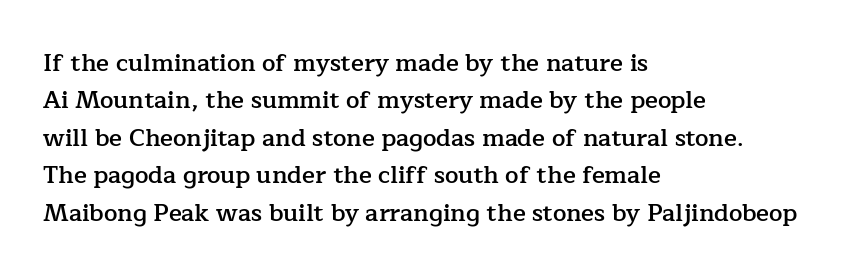
Summary of vertical rhythm: regular, with standard interline spacing. Do the letters lean? They stand straight. The passage is arranged the way most books set body copy — flush left. Bare-footed words on every line. The gaps between neighbouring characters are ordinary and unremarkable.
